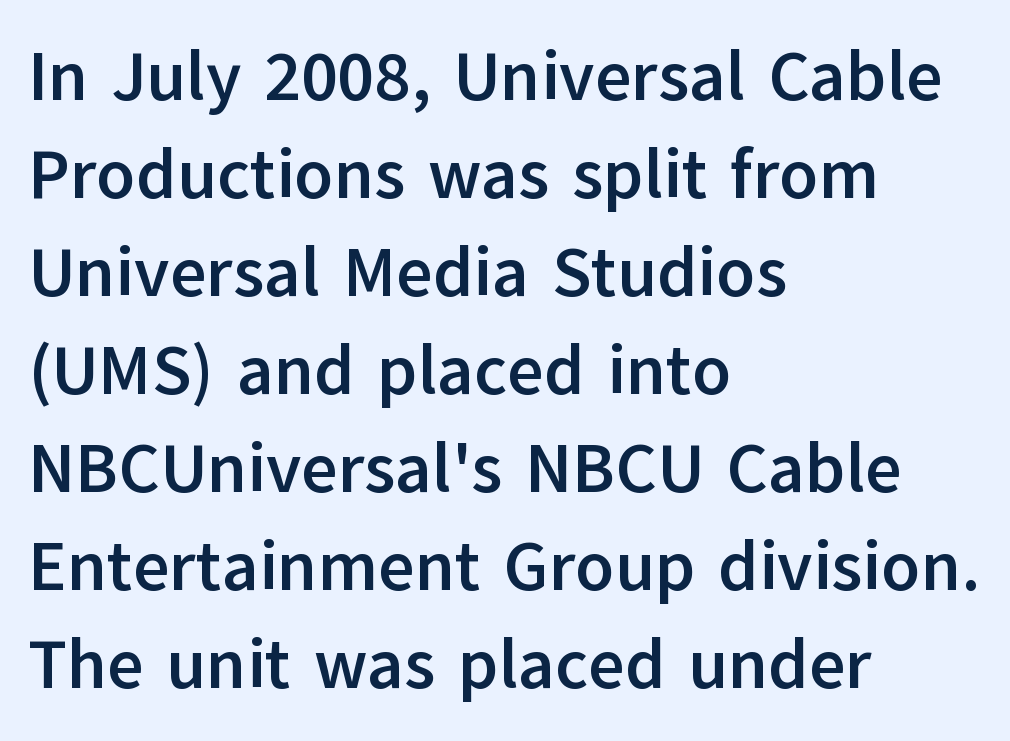
The image shows 70 px semibold sans-serif type, upright; set left-aligned, normal line spacing (1.4x), normal letter spacing, not underlined; low stroke contrast and a medium x-height.
